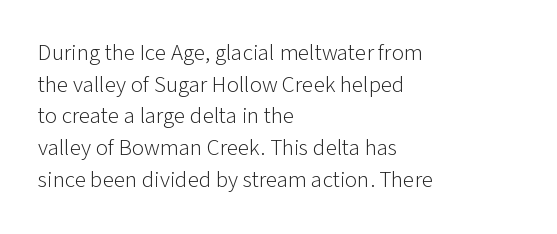
The image shows 23 px text type, upright; set left-aligned, normal line spacing (1.38x), normal letter spacing, not underlined.
